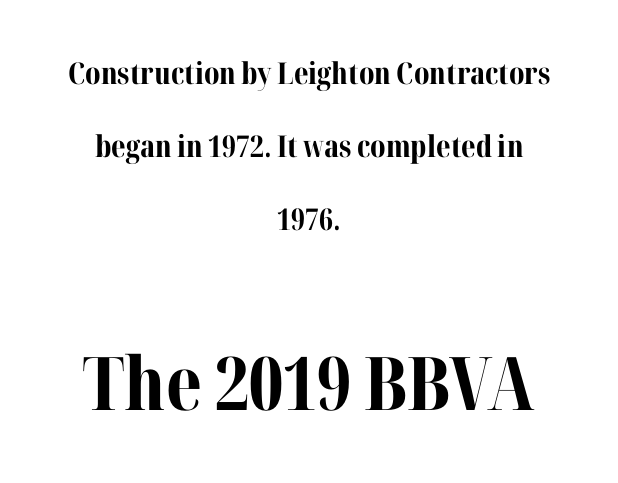
The image shows 74 px bold serif type, upright; set centered, loose line spacing (2.44x), normal letter spacing, not underlined; the second (bottom) block is 2.47x larger; medium stroke contrast and a medium x-height.
